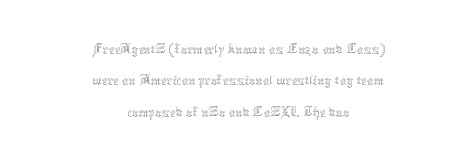
The image shows 32 px thin type, upright; set centered, tight line spacing (0.98x), normal letter spacing, not underlined; medium stroke contrast and a medium x-height.
